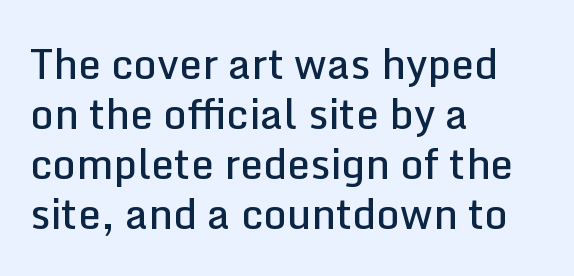
Q: Is the text bold? A: Semi-bold.
Q: Is the text italic (slanted)? A: No, it is upright.
Q: Is the typeface a serif or a sans-serif typeface? A: Sans-serif.
Q: Is the text underlined? A: No.
Q: How is the paragraph aligned? A: Left-aligned.
Q: Is the spacing between letters normal or unusually wide? A: Normal.
Q: Width (condensed, normal, or wide)? A: Normal.
Q: Stroke contrast? A: Low.
Q: x-height? A: Medium.
Q: Monospaced? A: No.
